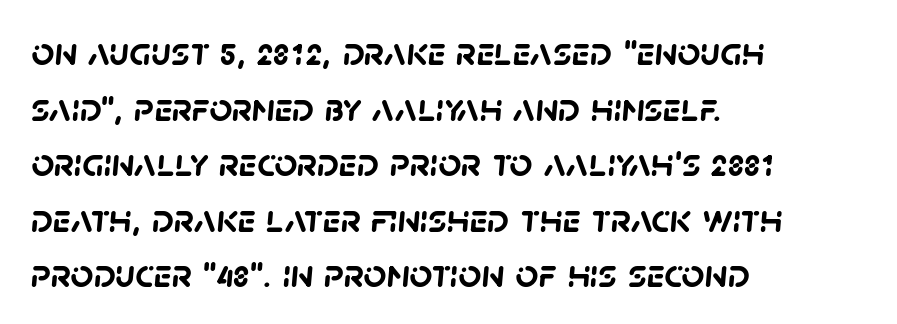
Q: Is the text bold? A: Yes.
Q: Is the typeface a serif or a sans-serif typeface? A: Sans-serif.
Q: Is the text underlined? A: No.
Q: How is the paragraph aligned? A: Left-aligned.
Q: Is the spacing between letters normal or unusually wide? A: Normal.
Q: Is the spacing between lines tight, normal or loose? A: Normal.
Q: Width (condensed, normal, or wide)? A: Normal.
Q: Stroke contrast? A: Low.
Q: x-height? A: Large.
Q: Monospaced? A: No.
